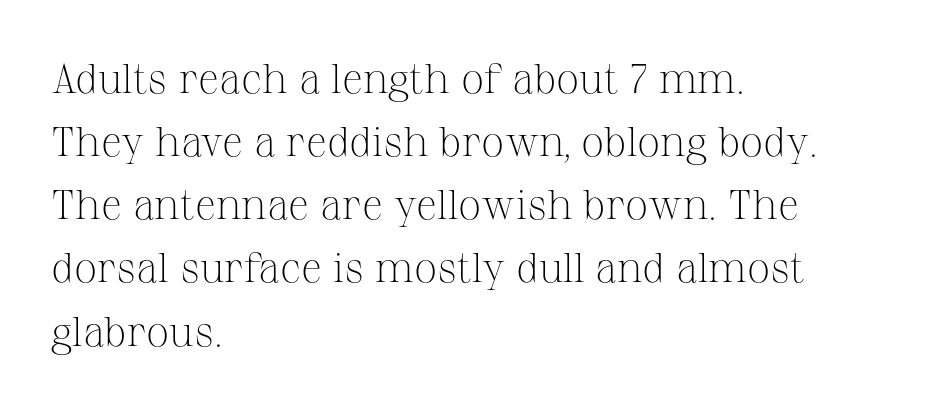
Q: Is the text bold? A: No.
Q: Is the text italic (slanted)? A: No, it is upright.
Q: Is the typeface a serif or a sans-serif typeface? A: Serif.
Q: Is the text underlined? A: No.
Q: How is the paragraph aligned? A: Left-aligned.
Q: Is the spacing between letters normal or unusually wide? A: Normal.
Q: Is the spacing between lines tight, normal or loose? A: Normal.
Q: Width (condensed, normal, or wide)? A: Normal.
Q: Stroke contrast? A: Medium.
Q: x-height? A: Medium.
Q: Monospaced? A: No.
